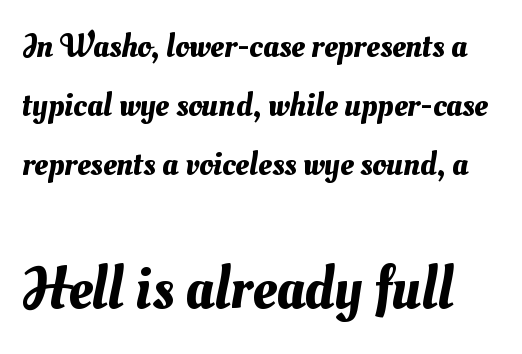
The image shows 60 px text type; set line spacing 1.74x, normal letter spacing, not underlined; the second (bottom) block is 1.76x larger; medium stroke contrast and a small x-height.
